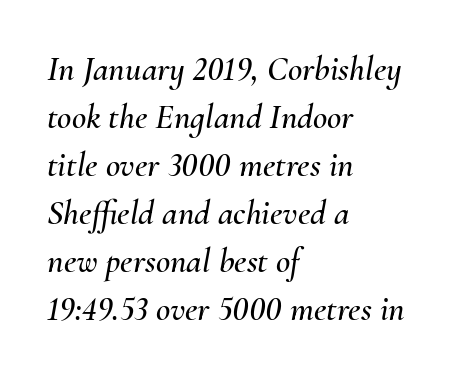
{"italic": "yes", "lean": "right", "slant_degrees": 10, "width": "normal", "stroke_contrast": "medium", "x_height": "small", "monospaced": "no", "underline": "no", "align": "left", "line_spacing": "normal", "line_spacing_ratio": 1.37, "letter_spacing": "normal", "letter_spacing_em": 0.0, "glyph_px": 35}
